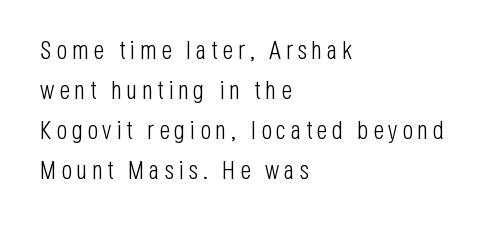
Q: Is the text bold? A: No.
Q: Is the text italic (slanted)? A: No, it is upright.
Q: Is the text underlined? A: No.
Q: How is the paragraph aligned? A: Left-aligned.
Q: Is the spacing between lines tight, normal or loose? A: Normal.
